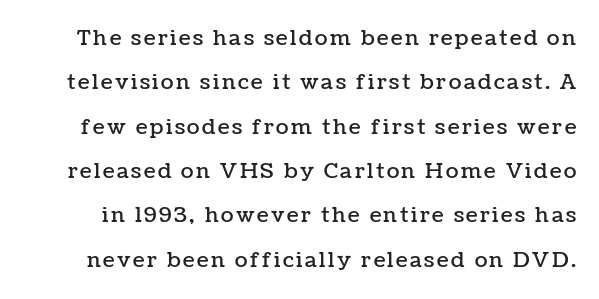
Q: Is the text italic (slanted)? A: No, it is upright.
Q: Is the text underlined? A: No.
Q: Is the spacing between lines tight, normal or loose? A: Loose.
